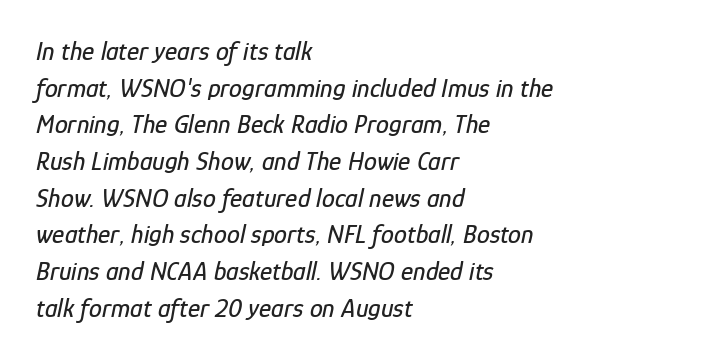
Compared with typical body copy, the letter spacing here is the same. Rows of type keep a routine distance in the vertical direction. Yep, that's italic — everything's leaning. These lines stack with their left ends in a neat column. Just letters on the line, the space beneath them empty.
